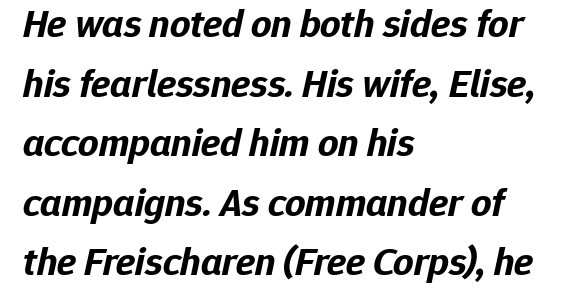
Q: Is the text bold? A: Yes.
Q: Is the text italic (slanted)? A: Yes, it leans right by about 12 degrees.
Q: Is the text underlined? A: No.
Q: How is the paragraph aligned? A: Left-aligned.
Q: Is the spacing between letters normal or unusually wide? A: Normal.
Q: Is the spacing between lines tight, normal or loose? A: Normal.
Q: Width (condensed, normal, or wide)? A: Normal.
Q: Stroke contrast? A: Low.
Q: x-height? A: Medium.
Q: Monospaced? A: No.
